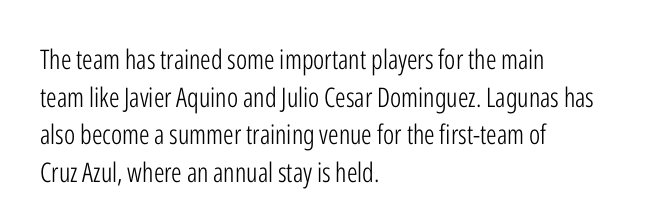
The image shows 27 px text type, upright; set left-aligned, normal line spacing (1.39x), normal letter spacing, not underlined.
